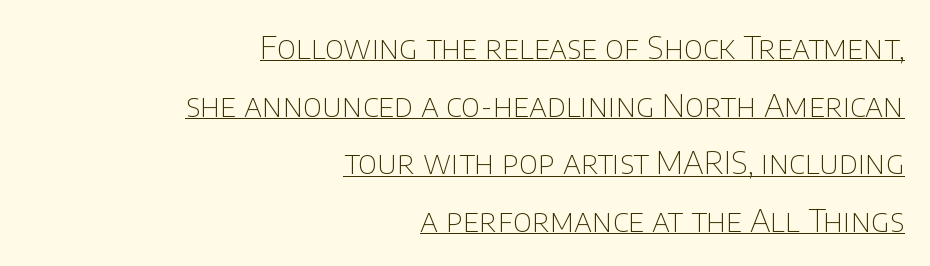
Upright lettering throughout. Alignment: flush right. A typesetter would call this proportional, since set widths differ per character. Glance below the letters and you will spot a drawn line.
